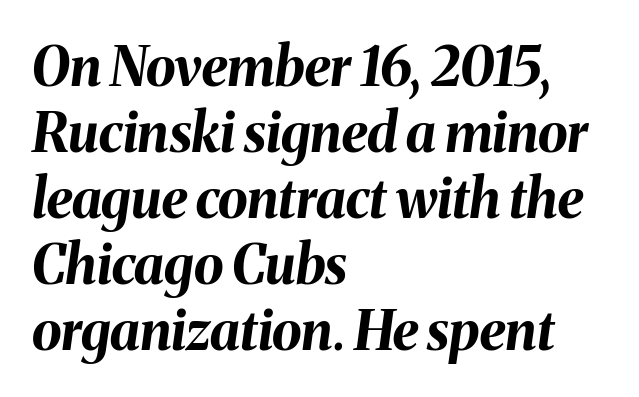
The image shows 54 px bold type, italic (leaning right); set left-aligned, line spacing 1.22x, normal letter spacing, not underlined; medium stroke contrast and a medium x-height.
